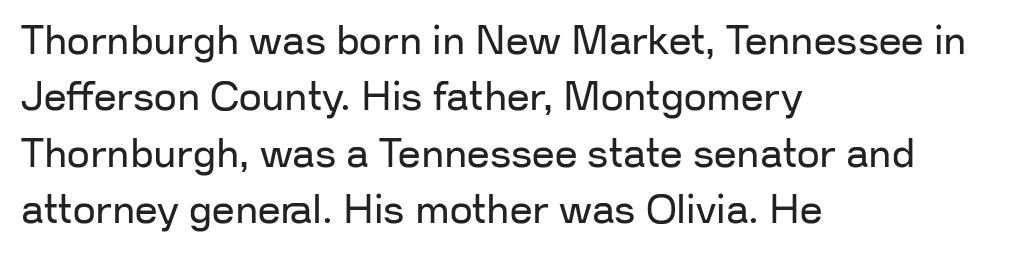
The typesetter chose a ragged-right arrangement here. Does the lettering tilt? It doesn't — this is upright. Glyph-to-glyph distance matches everyday printed text. No letter is thick-stroked: the sample isn't bold. The lines sit at an ordinary, default distance from one another.
